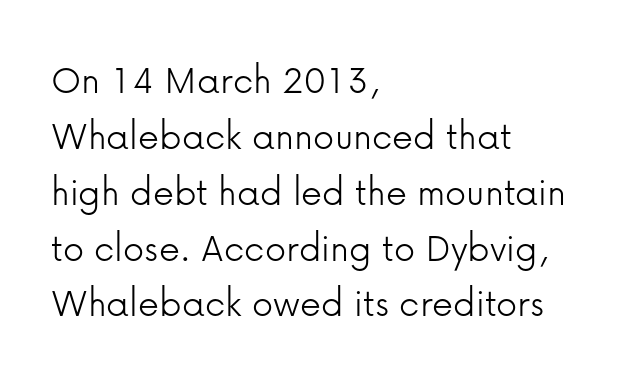
There is no visible air inserted between adjacent glyphs. Unlike italic type, these characters show no tilt at all. The rendering shows plain stroke endings on the letterforms — a sans-serif design. Reading down the block, your eye returns to a fixed left position each line.
